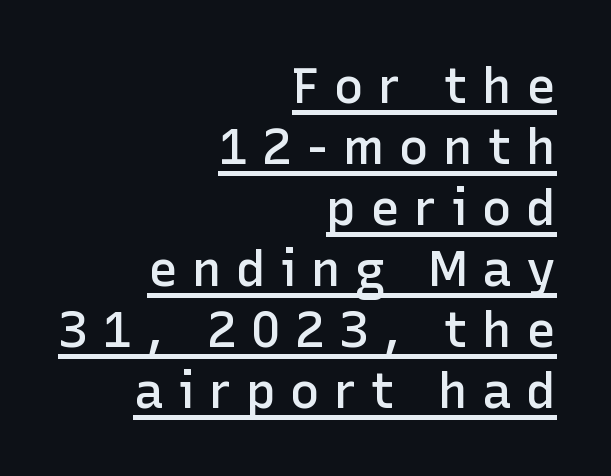
The lettering stays uniformly vertical, giving the passage a roman look. Students, this is semibold: more ink than regular, less than bold. Check where the strokes stop: nothing finishes them off — pure sans. Does the copy run flush right? Yes — the right margin is perfectly even.
